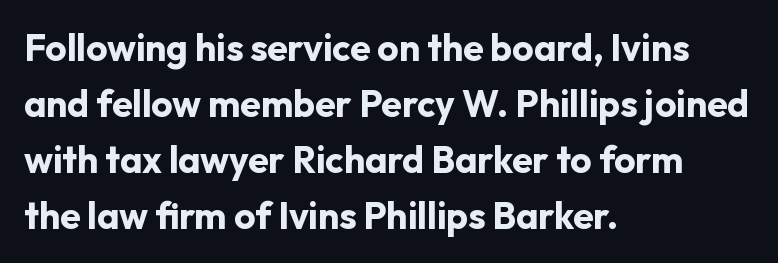
{"serif": "no", "italic": "no", "bold": "yes", "weight": "bold", "width": "normal", "stroke_contrast": "low", "x_height": "medium", "monospaced": "no", "underline": "no", "align": "left", "line_spacing": "normal", "line_spacing_ratio": 1.51, "letter_spacing": "normal", "letter_spacing_em": 0.0, "glyph_px": 37}
